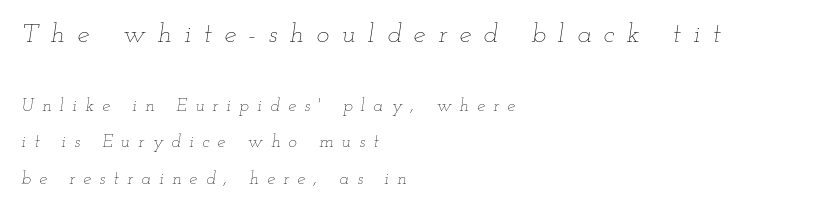
The foot of each line stays bare and open. Summary of vertical rhythm: relaxed, with wide interline spacing. Weight class: somewhere from thin through regular. The glyphs look as if they've been sheared to an angle. Does the copy run flush right? No — it runs flush left.
